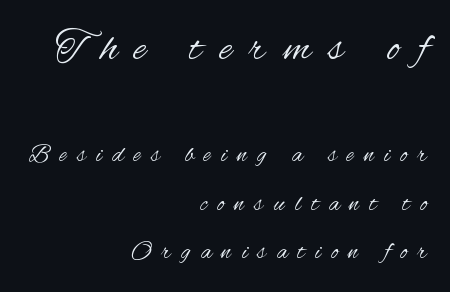
The image shows 43 px regular-weight, condensed sans-serif type; set right-aligned, loose line spacing (1.93x), unusually wide letter spacing (+0.41 em), not underlined; the first (top) block is 1.72x larger; medium stroke contrast and a small x-height.
